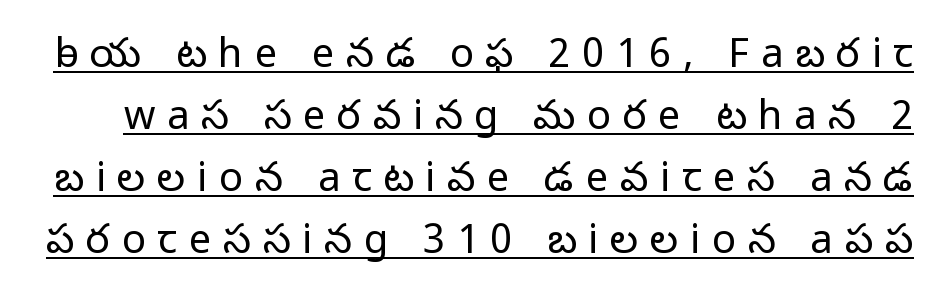
{"serif": "no", "italic": "no", "bold": "no", "weight": "light", "width": "normal", "stroke_contrast": "low", "x_height": "medium", "monospaced": "no", "underline": "yes", "line_spacing": "normal", "line_spacing_ratio": 1.55, "letter_spacing": "wide", "letter_spacing_em": 0.29, "glyph_px": 40}
